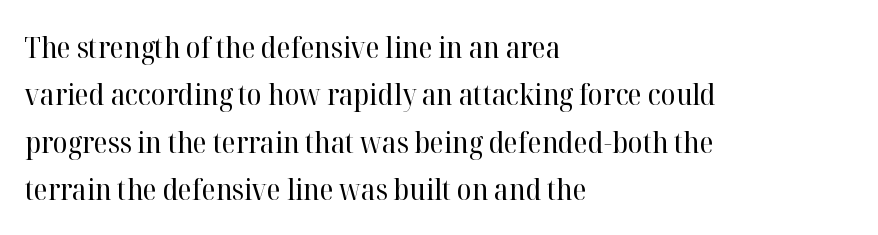
The image shows 30 px regular-weight serif type, upright; set left-aligned, normal line spacing (1.58x), normal letter spacing, not underlined; high stroke contrast and a medium x-height.
